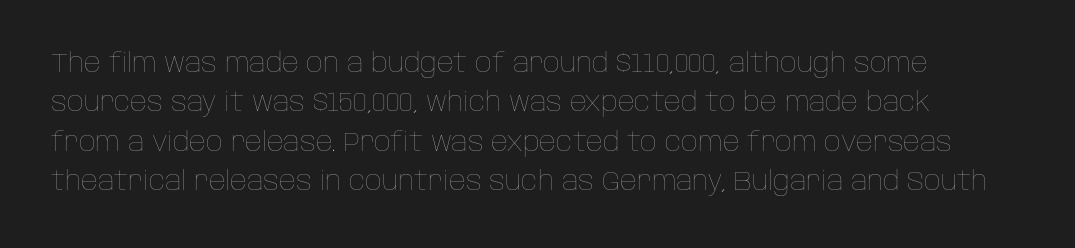
Q: Is the text bold? A: No.
Q: Is the text italic (slanted)? A: No, it is upright.
Q: Is the text underlined? A: No.
Q: Is the spacing between letters normal or unusually wide? A: Normal.
Q: Is the spacing between lines tight, normal or loose? A: Normal.
